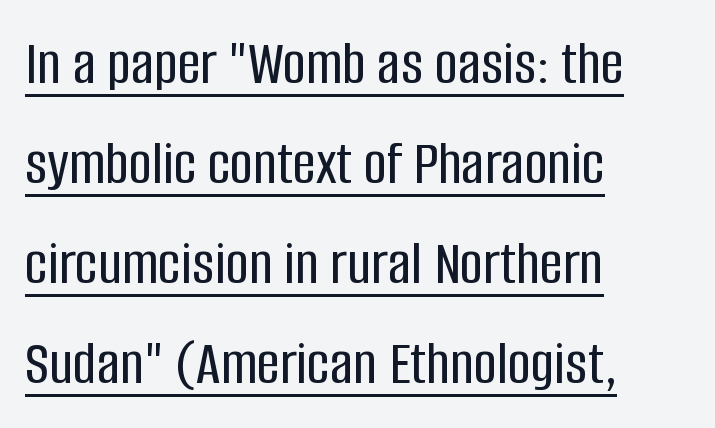
{"serif": "no", "italic": "no", "width": "condensed", "stroke_contrast": "low", "x_height": "large", "monospaced": "no", "underline": "yes", "align": "left", "line_spacing": "normal", "line_spacing_ratio": 1.56, "letter_spacing": "normal", "letter_spacing_em": 0.0, "glyph_px": 64}
